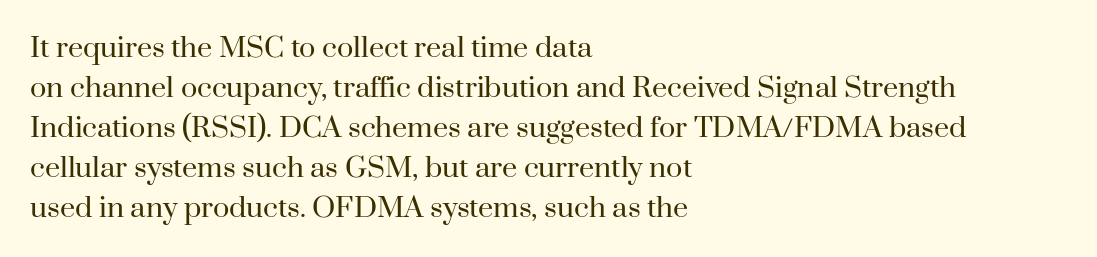
Italic: no, the glyphs are upright roman. Observe the ordinary spacing: letters are neighbours, not strangers. Line spacing here is normal. The zone under the glyphs is completely vacant. These lines stack with their left ends in a neat column.
